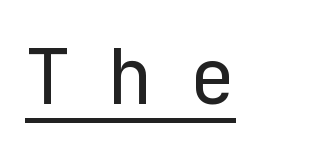
{"serif": "no", "italic": "no", "bold": "no", "weight": "regular", "width": "normal", "stroke_contrast": "low", "x_height": "medium", "monospaced": "yes", "underline": "yes", "letter_spacing": "wide", "letter_spacing_em": 0.47, "glyph_px": 77}
